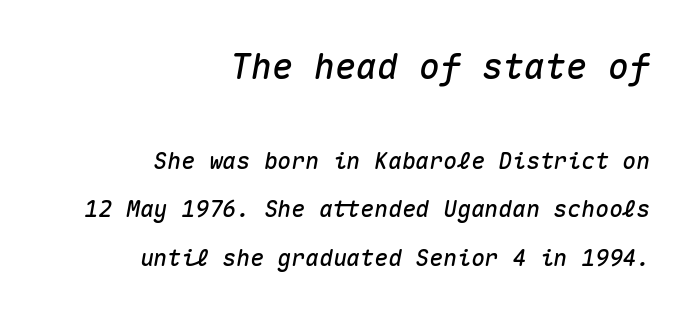
Q: Is the text italic (slanted)? A: Yes, it leans right by about 10 degrees.
Q: Is the text underlined? A: No.
Q: How is the paragraph aligned? A: Right-aligned.
Q: Is the spacing between letters normal or unusually wide? A: Normal.
Q: Is the spacing between lines tight, normal or loose? A: Loose.
Q: Which block of text is set in a larger size, the first (top) or the second (bottom)? A: The first (top) one.
Q: Width (condensed, normal, or wide)? A: Normal.
Q: Stroke contrast? A: Medium.
Q: x-height? A: Medium.
Q: Monospaced? A: Yes.
